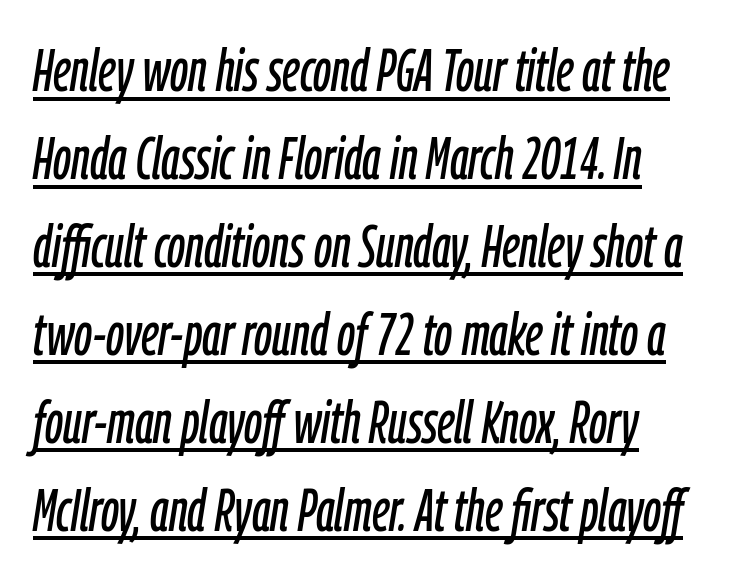
Typeset ragged right — the left edge is the straight one. These lines were composed using italics. A continuous stroke trails under the words, as in a hyperlink. Each word holds together tightly as a unit, with standard inter-letter gaps. Horizontal bands of white between lines are of average thickness. A typesetter would call this proportional, since set widths differ per character.
